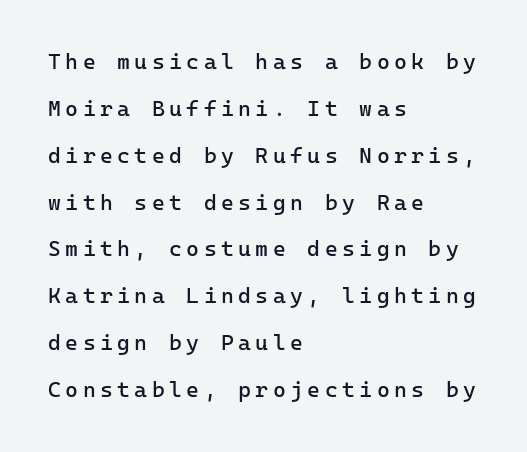
Q: Is the text bold? A: No.
Q: Is the text italic (slanted)? A: No, it is upright.
Q: Is the text underlined? A: No.
Q: How is the paragraph aligned? A: Left-aligned.
Q: Is the spacing between letters normal or unusually wide? A: Unusually wide.
Q: Is the spacing between lines tight, normal or loose? A: Loose.
